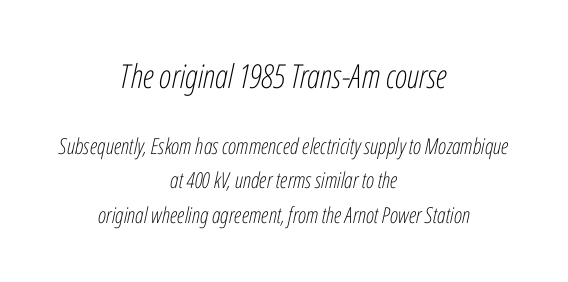
{"italic": "yes", "lean": "right", "slant_degrees": 12, "bold": "no", "weight": "light", "width": "condensed", "stroke_contrast": "low", "x_height": "medium", "monospaced": "no", "underline": "no", "align": "center", "line_spacing": "normal", "line_spacing_ratio": 1.56, "letter_spacing": "normal", "letter_spacing_em": 0.0, "larger_block": "first", "size_ratio": 1.5, "glyph_px": 33}
